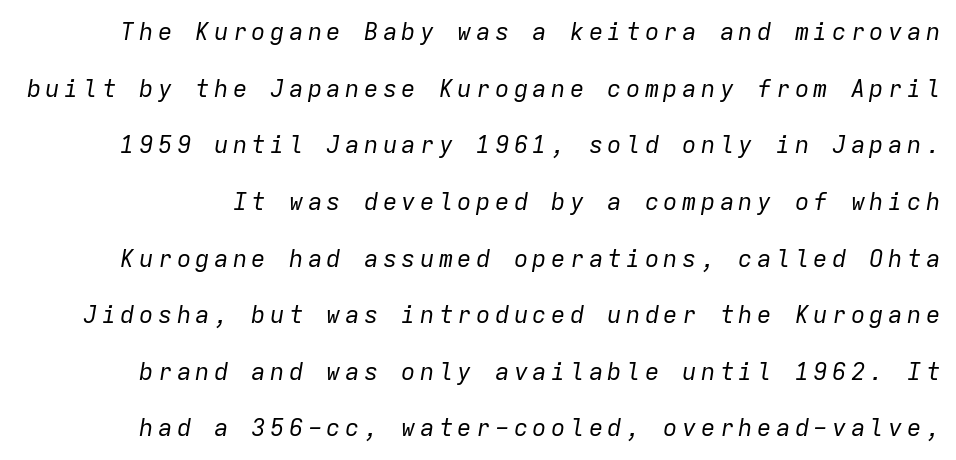
The image shows 24 px text type, italic (leaning right); set loose line spacing (2.36x), not underlined.
